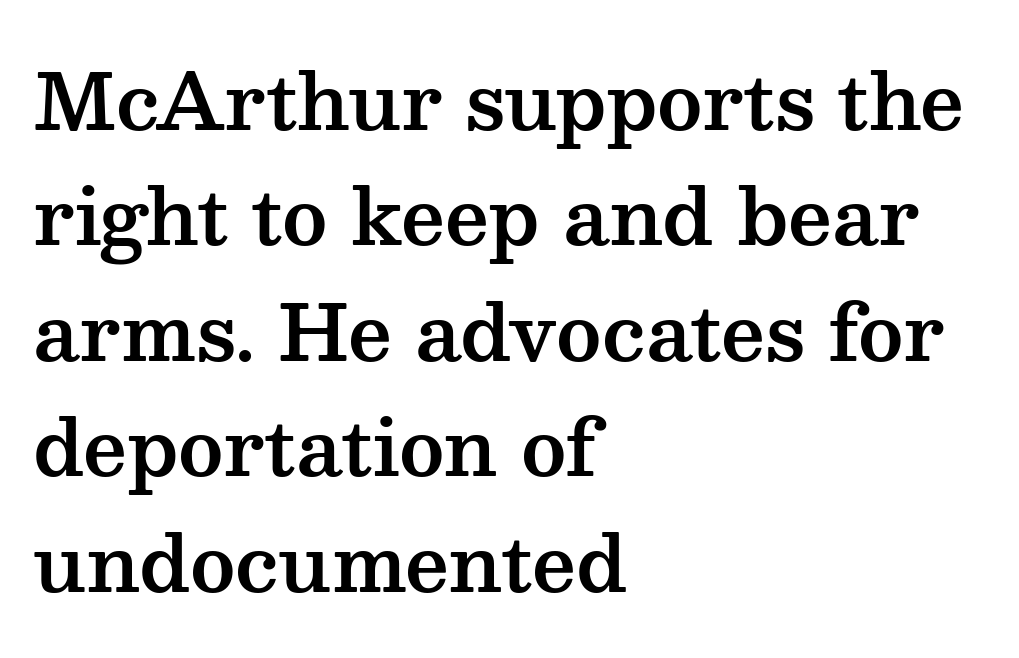
{"serif": "yes", "italic": "no", "width": "wide", "stroke_contrast": "medium", "x_height": "medium", "monospaced": "no", "underline": "no", "align": "left", "line_spacing": "normal", "line_spacing_ratio": 1.5, "letter_spacing": "normal", "letter_spacing_em": 0.0, "glyph_px": 77}
